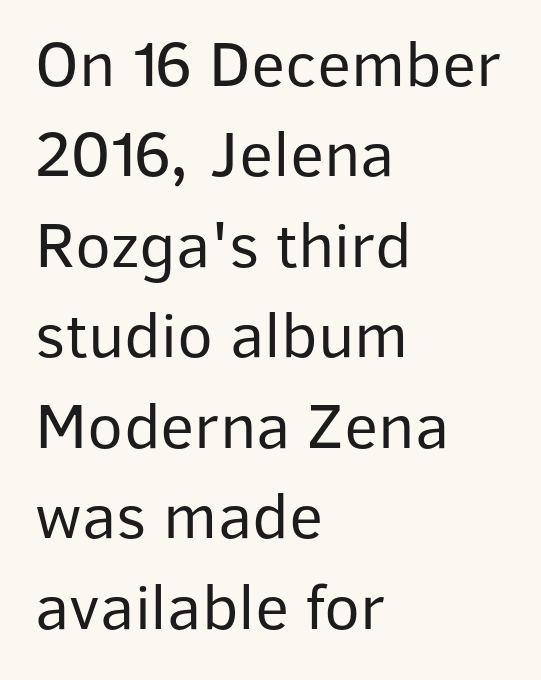
Q: Is the text bold? A: No.
Q: Is the text italic (slanted)? A: No, it is upright.
Q: Is the typeface a serif or a sans-serif typeface? A: Sans-serif.
Q: Is the text underlined? A: No.
Q: How is the paragraph aligned? A: Left-aligned.
Q: Is the spacing between letters normal or unusually wide? A: Normal.
Q: Is the spacing between lines tight, normal or loose? A: Normal.
Q: Width (condensed, normal, or wide)? A: Normal.
Q: Stroke contrast? A: Low.
Q: x-height? A: Medium.
Q: Monospaced? A: No.
